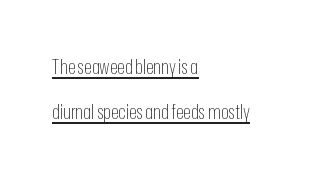
Standard letterfit; no display-style spreading of the glyphs. The passage shown stacks its lines with a broad gap. The weight tops out at a normal text grade. Teacher's note: observe the even left margin — that is flush-left alignment. This is the regular roman posture of the typeface.
